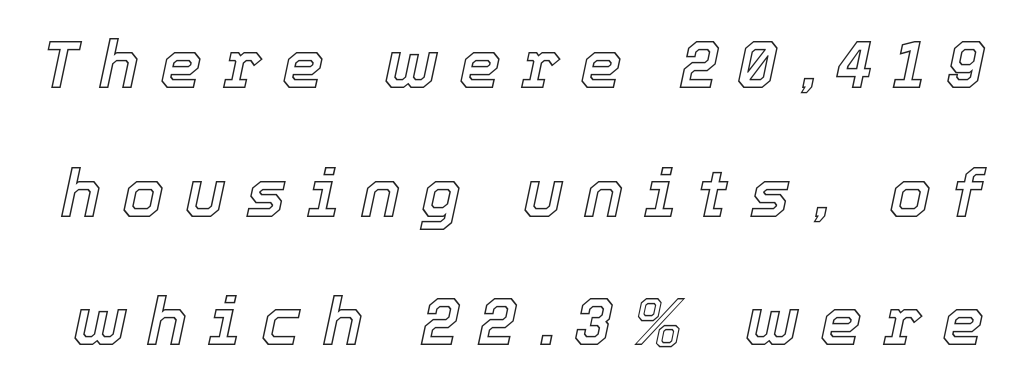
This sample has the flowing, uneven cadence of proportional lettering. Any mark beneath the type? The region is blank. Honestly, the letter spacing is so wide it's the main thing you notice. There's an unmistakable incline to the writing here. Does the leading feel generous? Absolutely, it's lavish.
